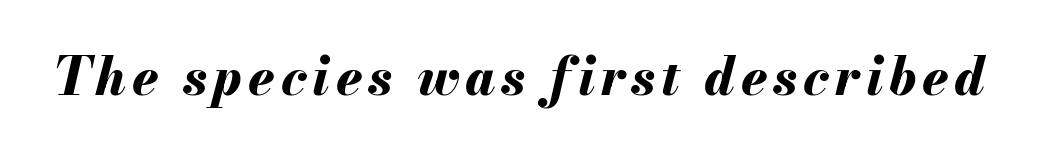
{"italic": "yes", "lean": "right", "slant_degrees": 13, "bold": "yes", "weight": "bold", "width": "normal", "stroke_contrast": "medium", "x_height": "small", "monospaced": "no", "underline": "no", "glyph_px": 52}
